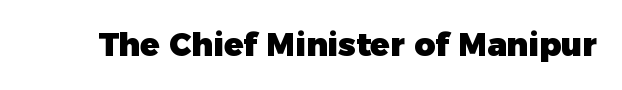
{"serif": "no", "italic": "no", "bold": "yes", "weight": "heavy", "width": "normal", "stroke_contrast": "low", "x_height": "medium", "monospaced": "no", "underline": "no", "letter_spacing": "normal", "letter_spacing_em": 0.0, "glyph_px": 32}
